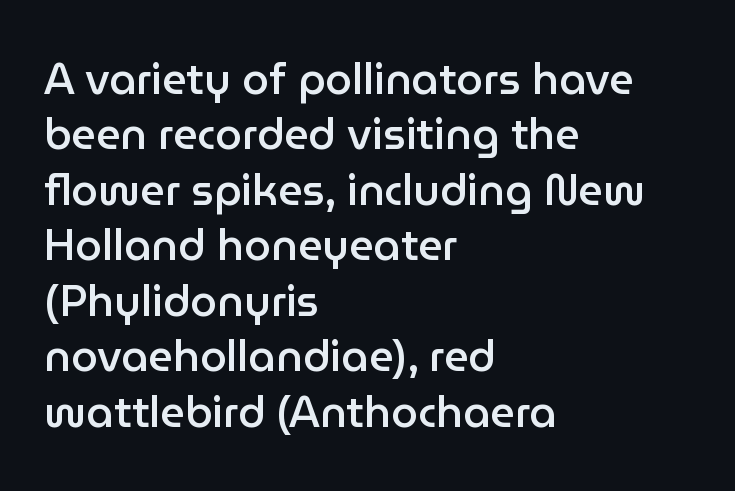
The image shows 43 px semibold sans-serif type, upright; set left-aligned, normal line spacing (1.29x), normal letter spacing, not underlined; low stroke contrast and a medium x-height.
